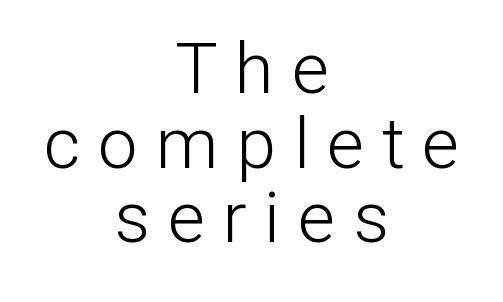
The image shows 71 px light sans-serif type, upright; set centered, tight line spacing (1.05x), unusually wide letter spacing (+0.25 em), not underlined; low stroke contrast and a medium x-height.
